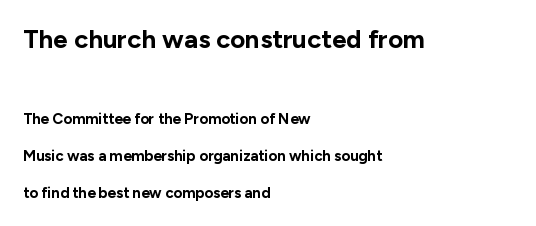
{"italic": "no", "bold": "yes", "underline": "no", "align": "left", "line_spacing": "loose", "line_spacing_ratio": 2.49, "letter_spacing": "normal", "letter_spacing_em": 0.0, "larger_block": "first", "size_ratio": 1.73, "glyph_px": 26}
